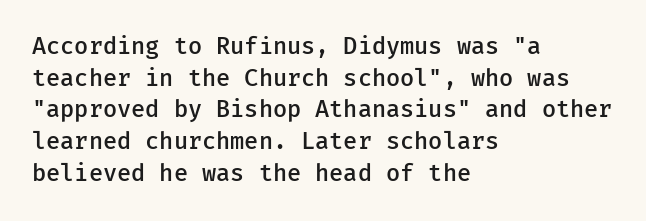
The image shows 23 px text type, upright; set left-aligned, normal line spacing (1.38x), normal letter spacing, not underlined.
